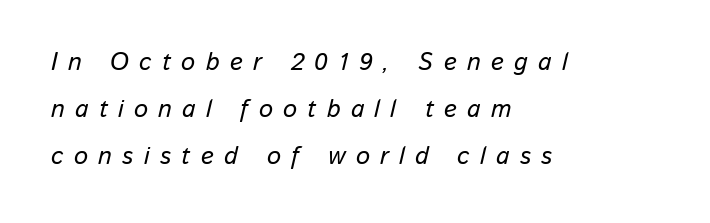
The baseline area is clear. How are the letters spaced? Widely, with obvious added tracking. Posture: slanted. Teacher's note: observe the even left margin — that is flush-left alignment.
